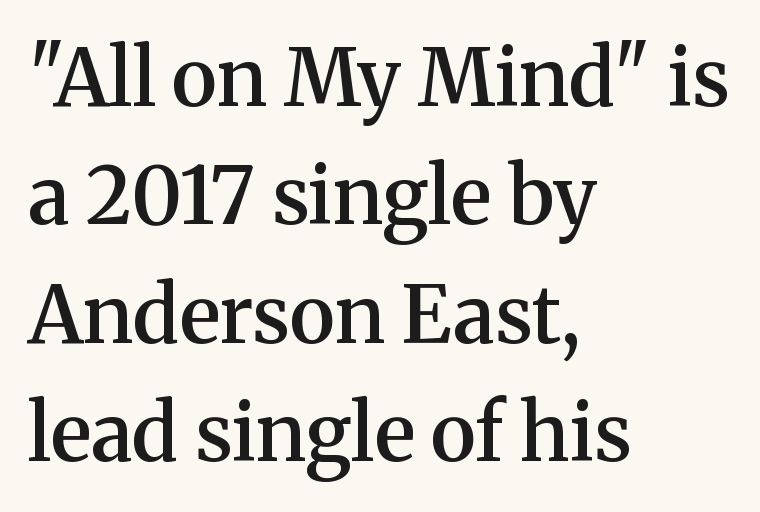
{"serif": "yes", "italic": "no", "bold": "semi", "weight": "semibold", "width": "normal", "stroke_contrast": "medium", "x_height": "medium", "monospaced": "no", "underline": "no", "align": "left", "line_spacing": "normal", "line_spacing_ratio": 1.5, "letter_spacing": "normal", "letter_spacing_em": 0.0, "glyph_px": 79}
